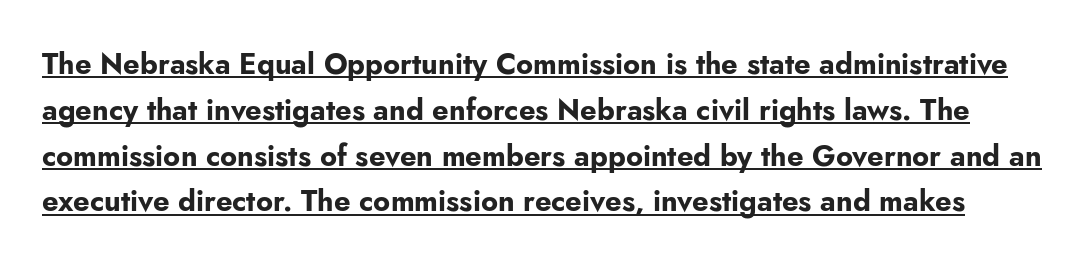
The horizontal fit of the characters is conventional and even. Proportional: the letters do not fall into vertical columns. This is underlined copy, the kind a proofreader might mark for attention. Each glyph is drawn with heavy, bold strokes. This sample uses an upright cut, with every glyph sitting square on the baseline.
